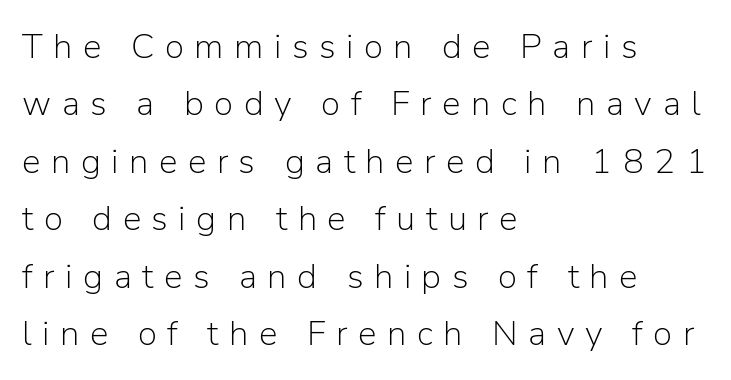
The image shows 35 px light sans-serif type, upright; set left-aligned, normal line spacing (1.64x), unusually wide letter spacing (+0.3 em), not underlined; low stroke contrast and a medium x-height.
